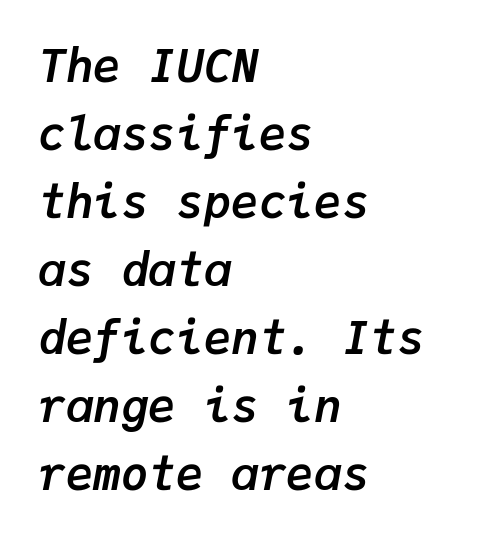
Q: Is the text bold? A: Yes.
Q: Is the text italic (slanted)? A: Yes, it leans right by about 9 degrees.
Q: Is the text underlined? A: No.
Q: How is the paragraph aligned? A: Left-aligned.
Q: Is the spacing between letters normal or unusually wide? A: Normal.
Q: Is the spacing between lines tight, normal or loose? A: Normal.
Q: Width (condensed, normal, or wide)? A: Normal.
Q: Stroke contrast? A: Low.
Q: x-height? A: Medium.
Q: Monospaced? A: Yes.
